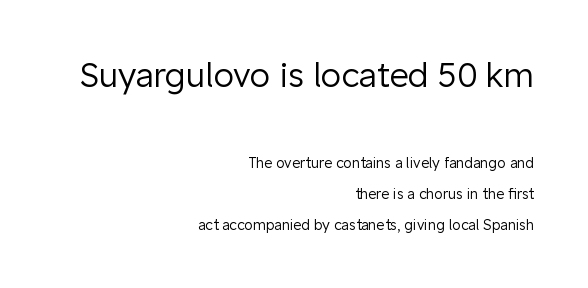
Q: Is the text bold? A: No.
Q: Is the text italic (slanted)? A: No, it is upright.
Q: Is the typeface a serif or a sans-serif typeface? A: Sans-serif.
Q: Is the text underlined? A: No.
Q: How is the paragraph aligned? A: Right-aligned.
Q: Is the spacing between letters normal or unusually wide? A: Normal.
Q: Is the spacing between lines tight, normal or loose? A: Loose.
Q: Which block of text is set in a larger size, the first (top) or the second (bottom)? A: The first (top) one.
Q: Width (condensed, normal, or wide)? A: Normal.
Q: Stroke contrast? A: Low.
Q: x-height? A: Medium.
Q: Monospaced? A: No.
